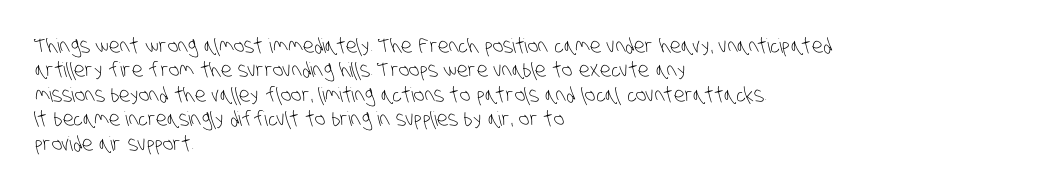
Which margin do the lines hug? The left one — the right edge is uneven. The letters sit at their default tracking, neither squeezed nor spread. The area under the type is left untouched. These glyphs show unthickened strokes, regular width or finer.
